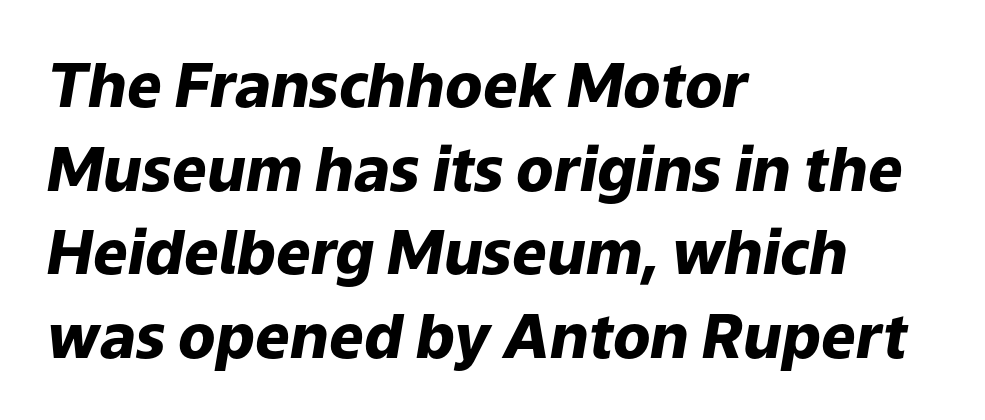
Q: Is the text bold? A: Yes.
Q: Is the text italic (slanted)? A: Yes, it leans right by about 9 degrees.
Q: Is the text underlined? A: No.
Q: How is the paragraph aligned? A: Left-aligned.
Q: Is the spacing between letters normal or unusually wide? A: Normal.
Q: Is the spacing between lines tight, normal or loose? A: Normal.
Q: Width (condensed, normal, or wide)? A: Normal.
Q: Stroke contrast? A: Low.
Q: x-height? A: Medium.
Q: Monospaced? A: No.
